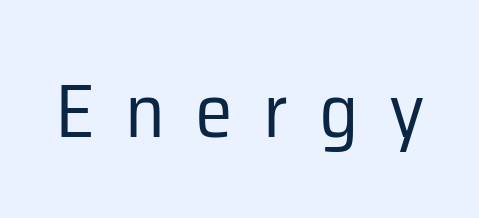
Q: Is the text bold? A: No.
Q: Is the text italic (slanted)? A: No, it is upright.
Q: Is the typeface a serif or a sans-serif typeface? A: Sans-serif.
Q: Is the text underlined? A: No.
Q: Is the spacing between letters normal or unusually wide? A: Unusually wide.
Q: Width (condensed, normal, or wide)? A: Normal.
Q: Stroke contrast? A: Low.
Q: x-height? A: Medium.
Q: Monospaced? A: No.
